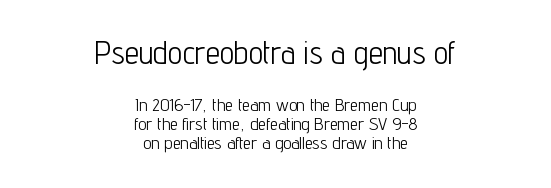
Q: Is the text bold? A: No.
Q: Is the text italic (slanted)? A: No, it is upright.
Q: Is the typeface a serif or a sans-serif typeface? A: Sans-serif.
Q: Is the text underlined? A: No.
Q: How is the paragraph aligned? A: Centered.
Q: Is the spacing between letters normal or unusually wide? A: Normal.
Q: Is the spacing between lines tight, normal or loose? A: Tight.
Q: Which block of text is set in a larger size, the first (top) or the second (bottom)? A: The first (top) one.
Q: Width (condensed, normal, or wide)? A: Condensed.
Q: Stroke contrast? A: Low.
Q: x-height? A: Medium.
Q: Monospaced? A: No.
